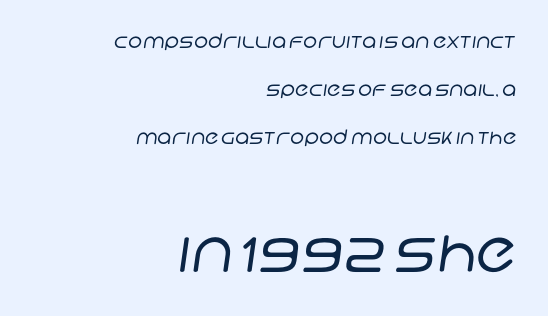
The image shows 59 px regular-weight sans-serif type; set right-aligned, loose line spacing (2.41x), normal letter spacing, not underlined; the second (bottom) block is 2.95x larger; low stroke contrast and a large x-height.
